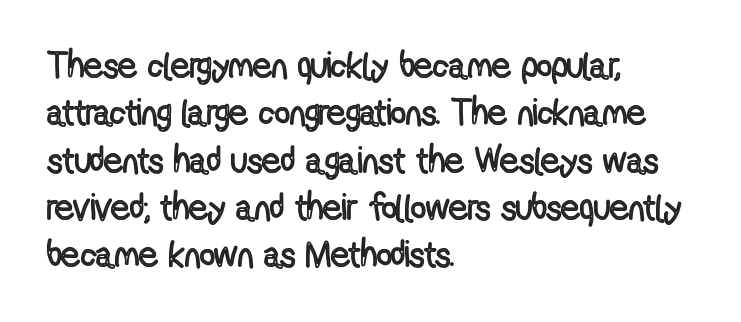
Q: Is the text italic (slanted)? A: No, it is upright.
Q: Is the text underlined? A: No.
Q: How is the paragraph aligned? A: Left-aligned.
Q: Is the spacing between letters normal or unusually wide? A: Normal.
Q: Is the spacing between lines tight, normal or loose? A: Normal.
Q: Width (condensed, normal, or wide)? A: Condensed.
Q: x-height? A: Medium.
Q: Monospaced? A: No.
